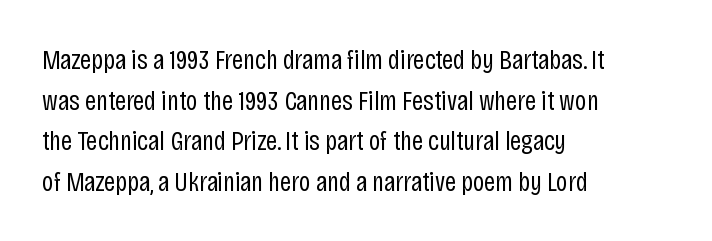
{"serif": "no", "italic": "no", "bold": "no", "weight": "regular", "width": "condensed", "stroke_contrast": "low", "x_height": "large", "monospaced": "no", "underline": "no", "align": "left", "line_spacing": "normal", "line_spacing_ratio": 1.45, "letter_spacing": "normal", "letter_spacing_em": 0.0, "glyph_px": 28}
